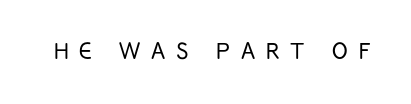
The image shows 29 px light, condensed sans-serif type, upright; set unusually wide letter spacing (+0.37 em), not underlined; low stroke contrast and a large x-height.
